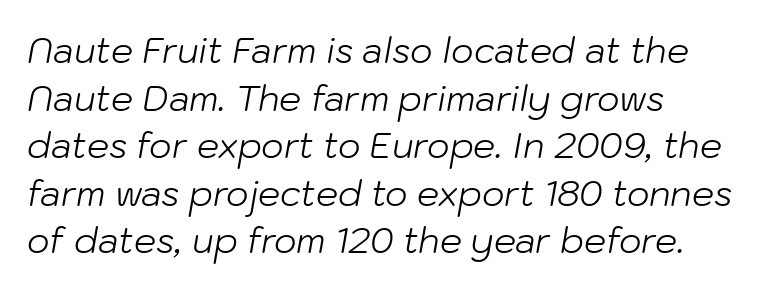
Q: Is the text bold? A: No.
Q: Is the text italic (slanted)? A: Yes, it leans right by about 10 degrees.
Q: Is the text underlined? A: No.
Q: How is the paragraph aligned? A: Left-aligned.
Q: Is the spacing between letters normal or unusually wide? A: Normal.
Q: Is the spacing between lines tight, normal or loose? A: Normal.
Q: Width (condensed, normal, or wide)? A: Normal.
Q: Stroke contrast? A: Low.
Q: x-height? A: Medium.
Q: Monospaced? A: No.
